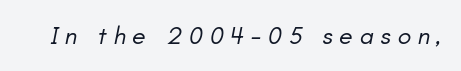
Has an underline been added? It has not. The tracking jumps out immediately: characters are airy and widely separated. Would a proofreader flag this as italicized? Yes. No chunkiness to these letters — they're not bold.
